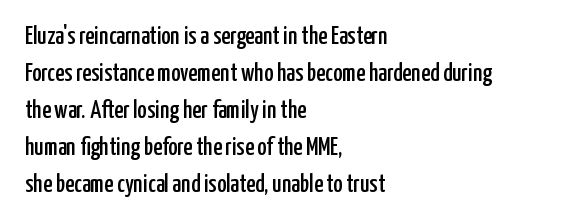
The space beneath each line is pristine and unruled. Compared with typical paragraphs, the rows here are spaced about the same. Notice how the passage keeps a crisp vertical edge on the left only. Short note: letters normally spaced.
